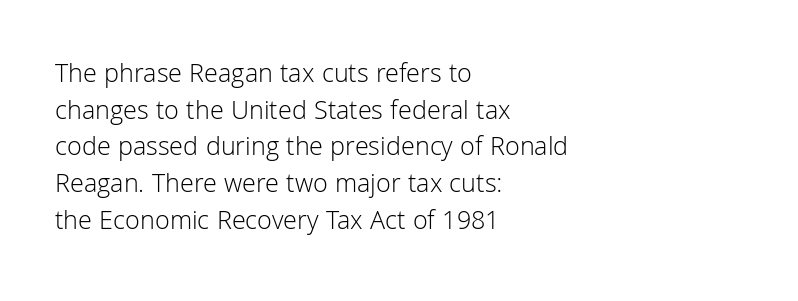
The image shows 27 px text type, upright; set left-aligned, normal line spacing (1.36x), normal letter spacing, not underlined.
